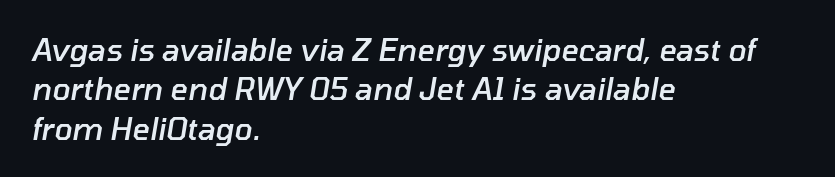
The image shows 30 px semibold type, italic (leaning right); set left-aligned, normal line spacing (1.31x), normal letter spacing, not underlined; low stroke contrast and a medium x-height.
